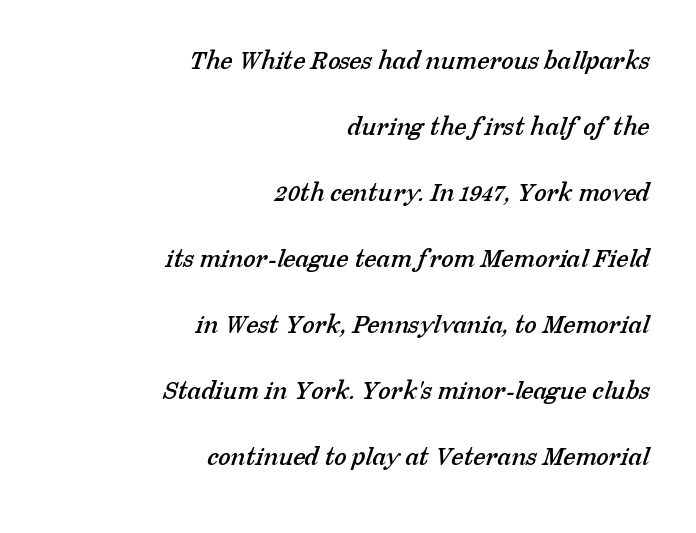
{"serif": "yes", "width": "normal", "stroke_contrast": "low", "x_height": "medium", "monospaced": "no", "underline": "no", "align": "right", "line_spacing": "loose", "line_spacing_ratio": 2.36, "letter_spacing": "normal", "letter_spacing_em": 0.0, "glyph_px": 28}
